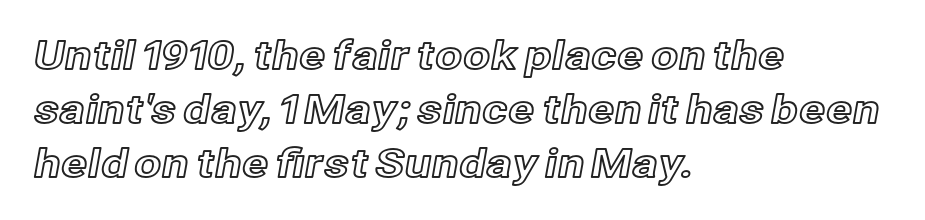
{"width": "normal", "x_height": "medium", "monospaced": "no", "underline": "no", "align": "left", "line_spacing": "normal", "line_spacing_ratio": 1.39, "letter_spacing": "normal", "letter_spacing_em": 0.0, "glyph_px": 39}
